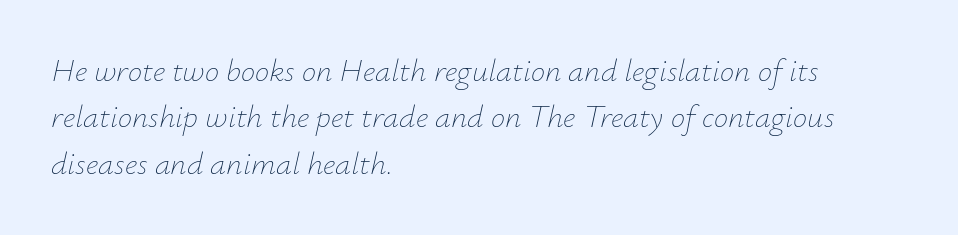
The image shows 32 px thin type, italic (leaning right); set left-aligned, normal line spacing (1.45x), normal letter spacing, not underlined; low stroke contrast and a small x-height.
